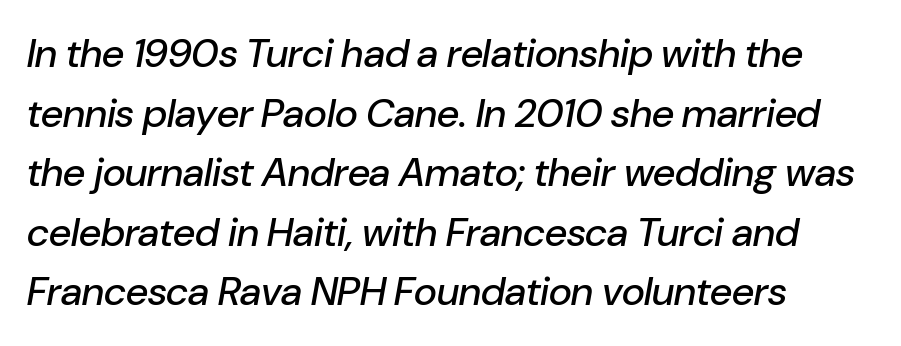
The image shows 40 px text type, italic (leaning right); set left-aligned, normal line spacing (1.49x), normal letter spacing, not underlined; low stroke contrast and a medium x-height.
